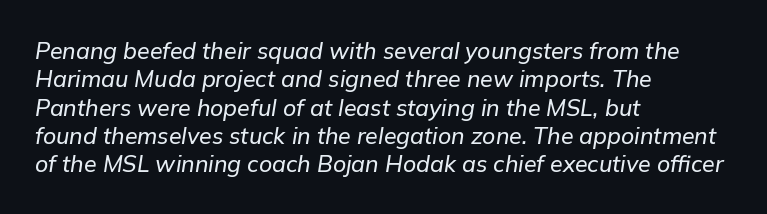
The image shows 23 px text type, italic (leaning right); set left-aligned, line spacing 1.23x, normal letter spacing, not underlined.
